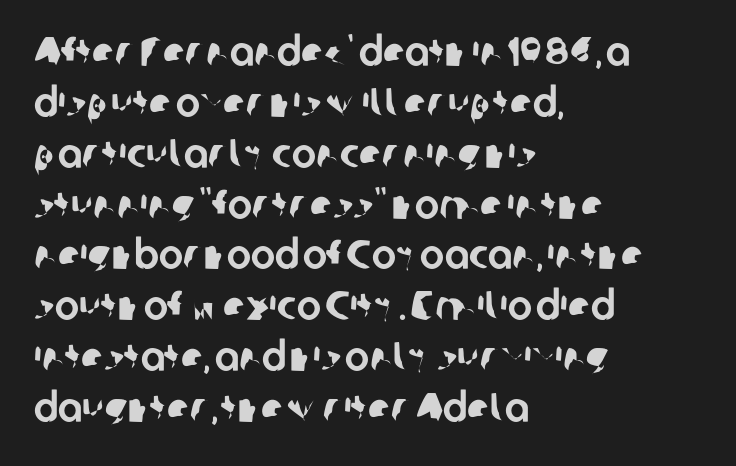
{"serif": "no", "width": "normal", "stroke_contrast": "low", "x_height": "medium", "monospaced": "no", "underline": "no", "align": "left", "line_spacing_ratio": 1.24, "letter_spacing": "normal", "letter_spacing_em": 0.0, "glyph_px": 41}
